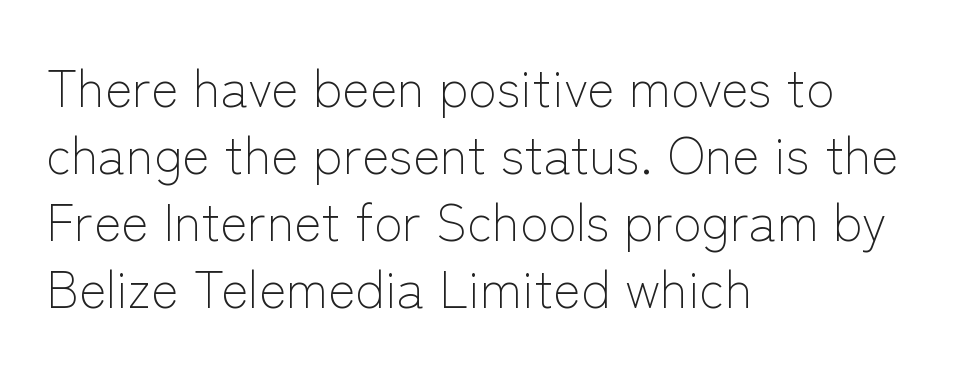
Serifs: no, the terminals of the letterforms are clean. This block has exactly the height ordinary leading produces. Ordinary non-slanted type is in use. Looks like regular typesetting: each glyph gets only the width it needs. No heavy texture on the line: the type isn't bold.
